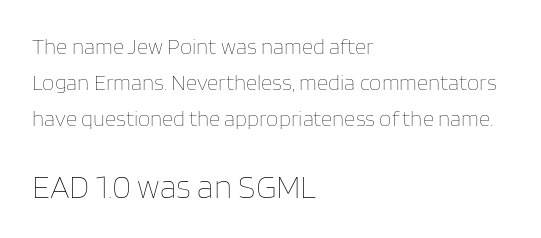
The image shows 33 px thin type, upright; set left-aligned, normal line spacing (1.63x), normal letter spacing, not underlined; the second (bottom) block is 1.5x larger; low stroke contrast and a large x-height.
